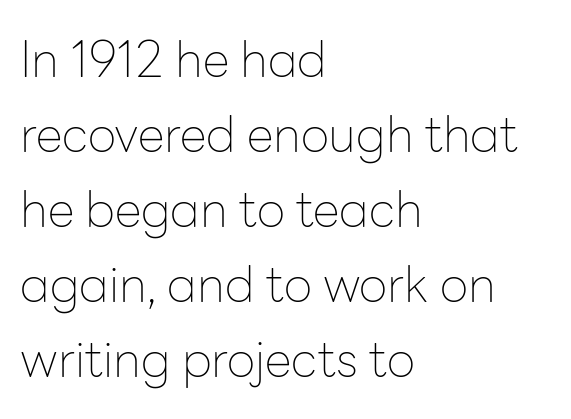
Compared with a typical body face, this is equally light or lighter still. Here the designer chose a conventional face with non-uniform glyph widths. Layout note: lines flush left. Quick note: interline space is typical.
